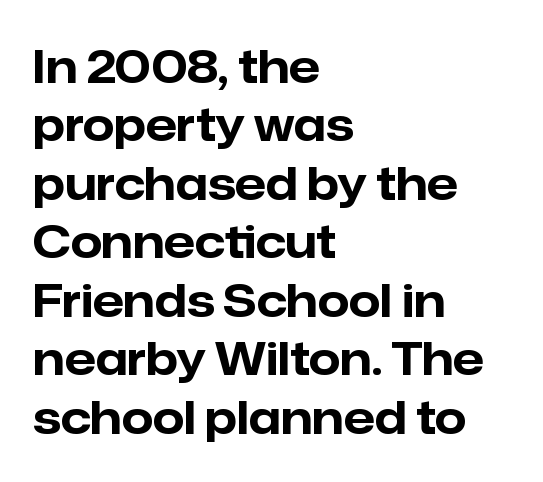
Q: Is the text bold? A: Yes.
Q: Is the text italic (slanted)? A: No, it is upright.
Q: Is the typeface a serif or a sans-serif typeface? A: Sans-serif.
Q: Is the text underlined? A: No.
Q: How is the paragraph aligned? A: Left-aligned.
Q: Is the spacing between letters normal or unusually wide? A: Normal.
Q: Is the spacing between lines tight, normal or loose? A: Normal.
Q: Width (condensed, normal, or wide)? A: Normal.
Q: Stroke contrast? A: Low.
Q: x-height? A: Medium.
Q: Monospaced? A: No.
